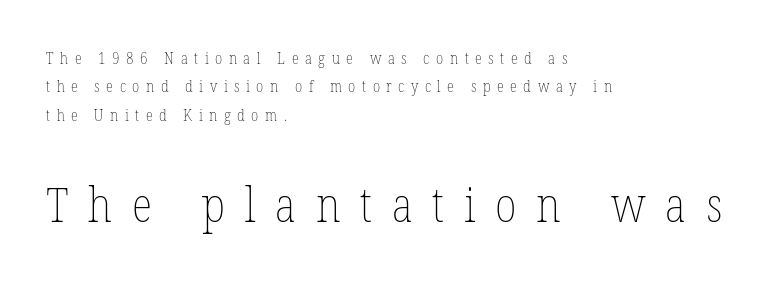
{"italic": "no", "bold": "no", "weight": "thin", "width": "condensed", "stroke_contrast": "low", "x_height": "medium", "monospaced": "no", "underline": "no", "align": "left", "line_spacing_ratio": 1.78, "letter_spacing": "wide", "letter_spacing_em": 0.41, "larger_block": "second", "size_ratio": 3.0, "glyph_px": 48}
